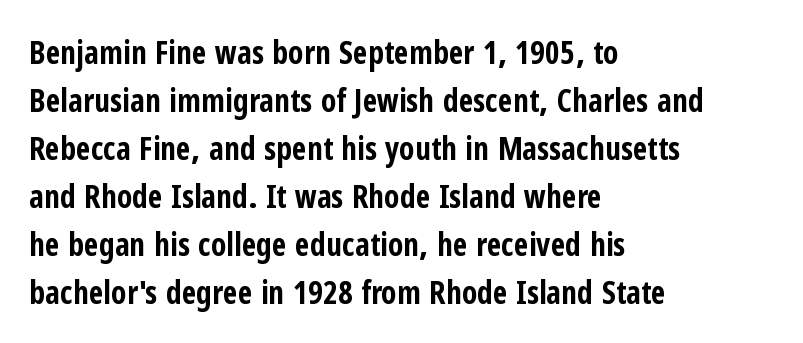
{"serif": "no", "italic": "no", "bold": "yes", "weight": "bold", "width": "condensed", "stroke_contrast": "low", "x_height": "medium", "monospaced": "no", "underline": "no", "align": "left", "line_spacing": "normal", "line_spacing_ratio": 1.5, "letter_spacing": "normal", "letter_spacing_em": 0.0, "glyph_px": 32}
